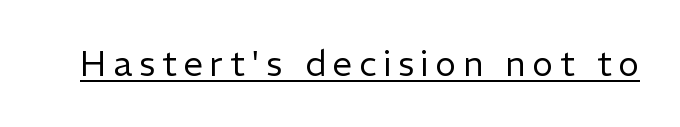
{"serif": "no", "italic": "no", "bold": "no", "weight": "regular", "width": "normal", "stroke_contrast": "low", "x_height": "medium", "monospaced": "no", "underline": "yes", "glyph_px": 35}
